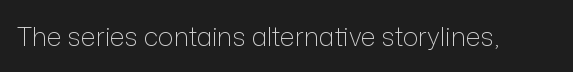
Q: Is the text bold? A: No.
Q: Is the text italic (slanted)? A: No, it is upright.
Q: Is the text underlined? A: No.
Q: Is the spacing between letters normal or unusually wide? A: Normal.
